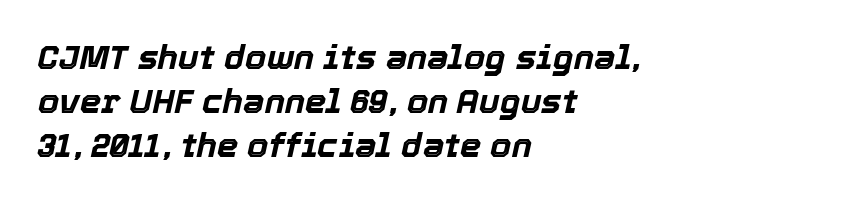
Q: Is the text bold? A: Yes.
Q: Is the text italic (slanted)? A: Yes, it leans right by about 12 degrees.
Q: Is the text underlined? A: No.
Q: How is the paragraph aligned? A: Left-aligned.
Q: Is the spacing between letters normal or unusually wide? A: Normal.
Q: Is the spacing between lines tight, normal or loose? A: Normal.
Q: Width (condensed, normal, or wide)? A: Normal.
Q: x-height? A: Medium.
Q: Monospaced? A: No.
